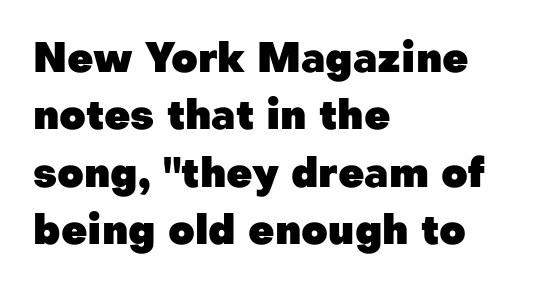
The image shows 41 px heavy sans-serif type, upright; set left-aligned, normal line spacing (1.4x), normal letter spacing, not underlined; low stroke contrast and a medium x-height.
